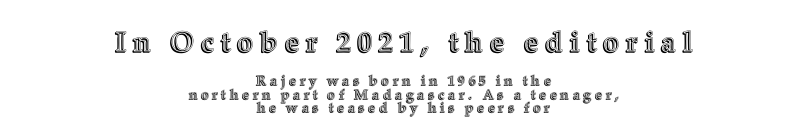
{"italic": "no", "width": "normal", "x_height": "medium", "monospaced": "no", "underline": "no", "align": "center", "line_spacing": "tight", "line_spacing_ratio": 0.96, "letter_spacing": "wide", "letter_spacing_em": 0.25, "larger_block": "first", "size_ratio": 2.0, "glyph_px": 28}
